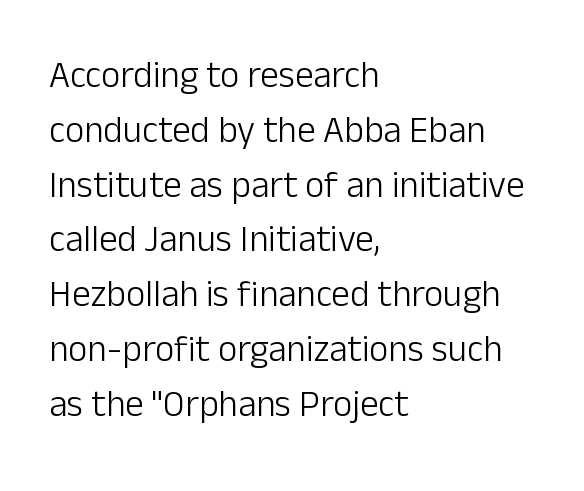
{"serif": "no", "italic": "no", "bold": "no", "weight": "light", "width": "normal", "stroke_contrast": "low", "x_height": "medium", "monospaced": "no", "underline": "no", "align": "left", "line_spacing": "normal", "line_spacing_ratio": 1.48, "letter_spacing": "normal", "letter_spacing_em": 0.0, "glyph_px": 37}
